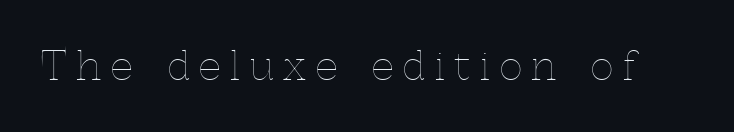
{"italic": "no", "bold": "no", "weight": "thin", "width": "normal", "x_height": "medium", "monospaced": "no", "underline": "no", "letter_spacing": "wide", "letter_spacing_em": 0.25, "glyph_px": 39}
